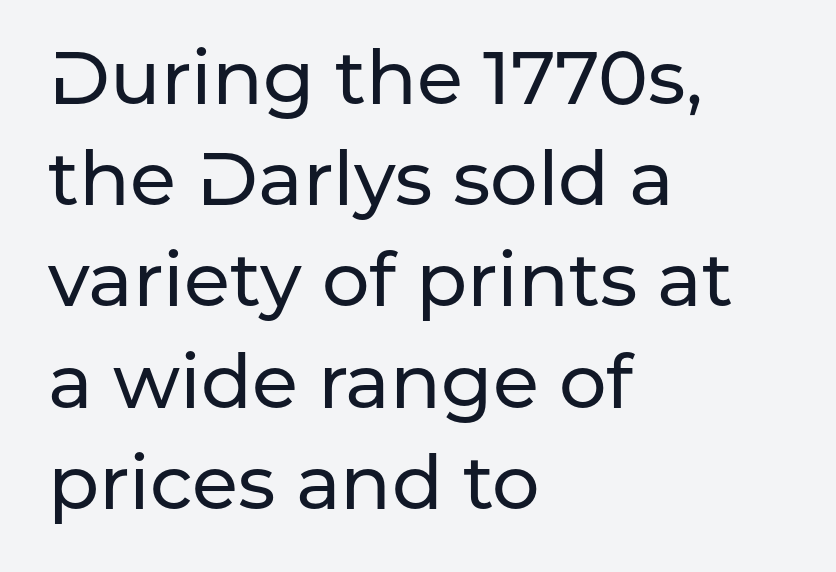
These lines are composed in type without serifs. Nobody drew a line under any word here. This sample has the flowing, uneven cadence of proportional lettering. Honestly, the letter spacing is just normal — you wouldn't notice it. Reading down the column, the eye jumps a familiar distance to each next line.
